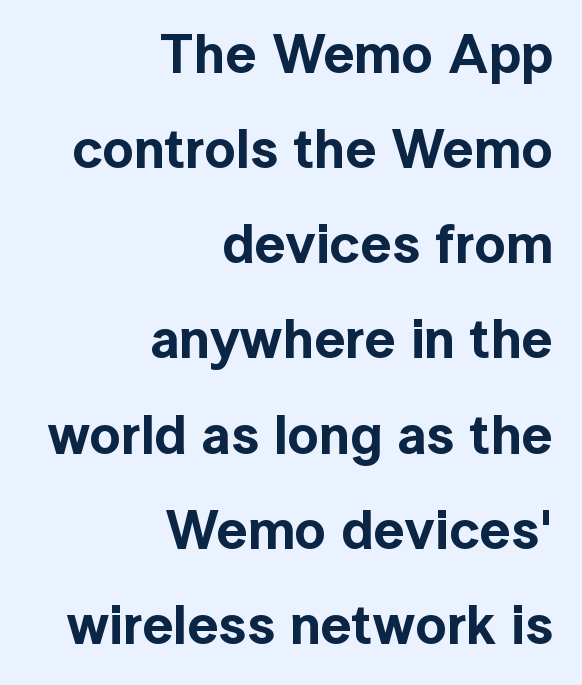
Check the space under the baseline: it is left empty. Is there any slant? The stems are plumb. The rag falls on the left side of this text block. Proportional: the letters do not fall into vertical columns.
